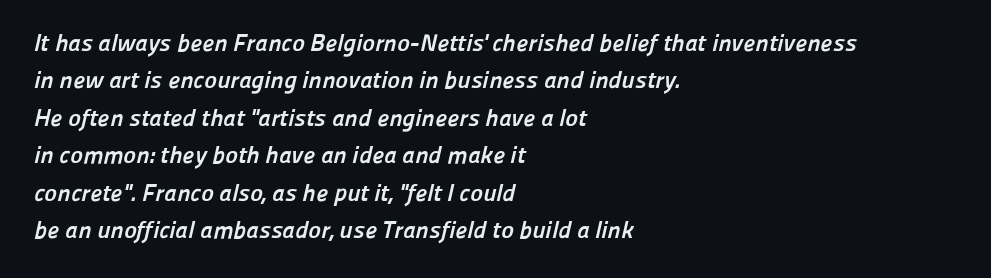
Leading: standard. Plenty of ink on the page — the face is bold. Letter spacing: default. These lines stack with their left ends in a neat column.
